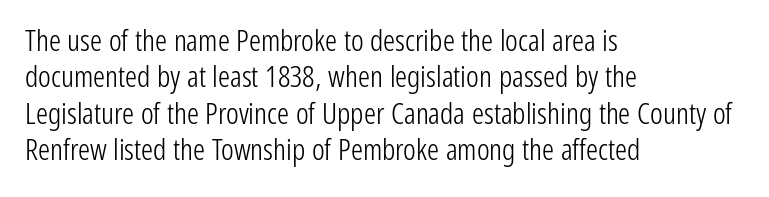
The lettering stays uniformly vertical, giving the passage a roman look. Glyph-to-glyph distance matches everyday printed text. The letters look calm and open, with moderate or lighter stems. A typesetter would call this proportional, since set widths differ per character. Underlining? Definitely not there.
